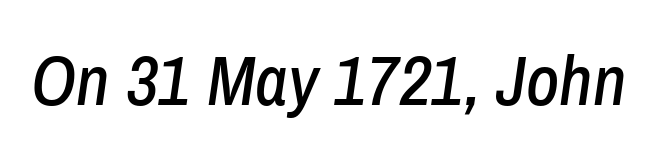
{"italic": "yes", "lean": "right", "slant_degrees": 8, "width": "condensed", "stroke_contrast": "low", "x_height": "medium", "monospaced": "no", "underline": "no", "letter_spacing": "normal", "letter_spacing_em": 0.0, "glyph_px": 71}
